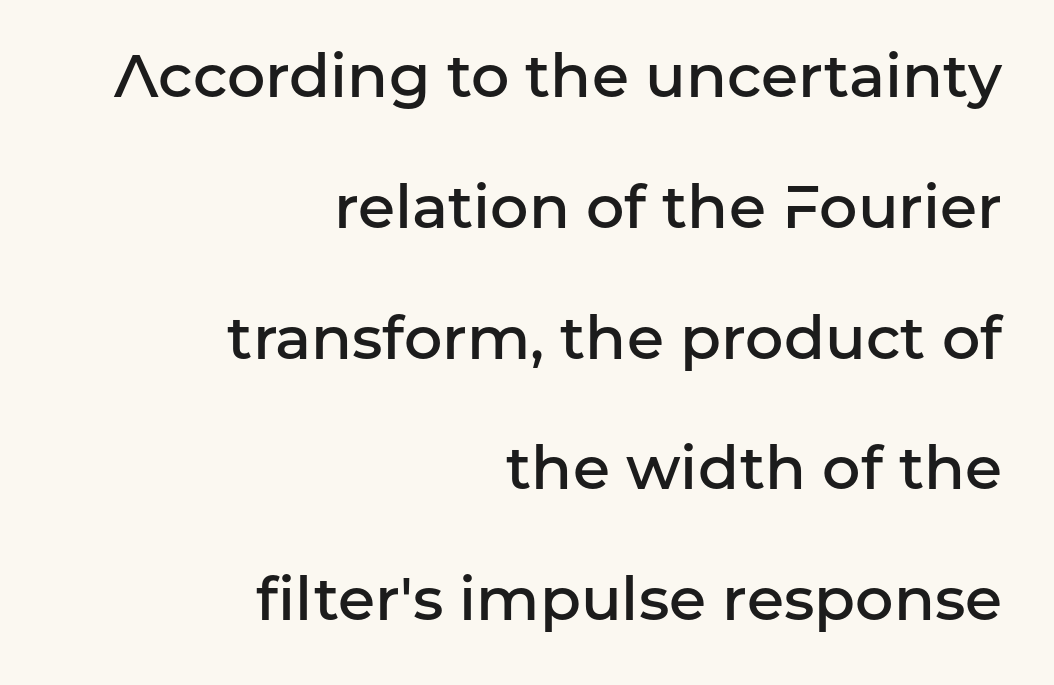
{"serif": "no", "italic": "no", "bold": "semi", "weight": "semibold", "width": "normal", "stroke_contrast": "low", "x_height": "medium", "monospaced": "no", "underline": "no", "align": "right", "line_spacing": "loose", "line_spacing_ratio": 2.18, "letter_spacing": "normal", "letter_spacing_em": 0.0, "glyph_px": 60}
